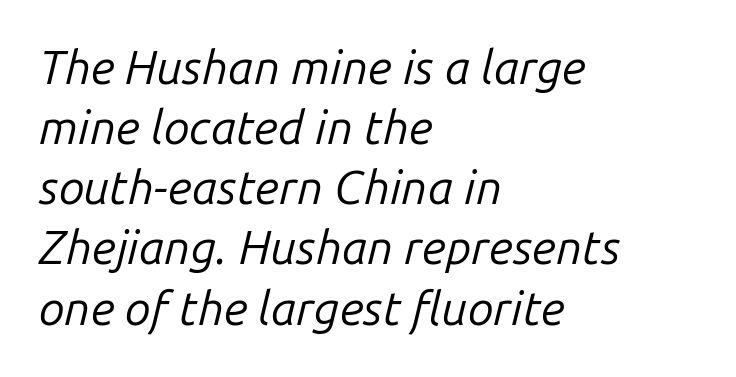
Q: Is the text bold? A: No.
Q: Is the text italic (slanted)? A: Yes, it leans right by about 14 degrees.
Q: Is the text underlined? A: No.
Q: How is the paragraph aligned? A: Left-aligned.
Q: Is the spacing between letters normal or unusually wide? A: Normal.
Q: Is the spacing between lines tight, normal or loose? A: Normal.
Q: Width (condensed, normal, or wide)? A: Normal.
Q: Stroke contrast? A: Low.
Q: x-height? A: Medium.
Q: Monospaced? A: No.
